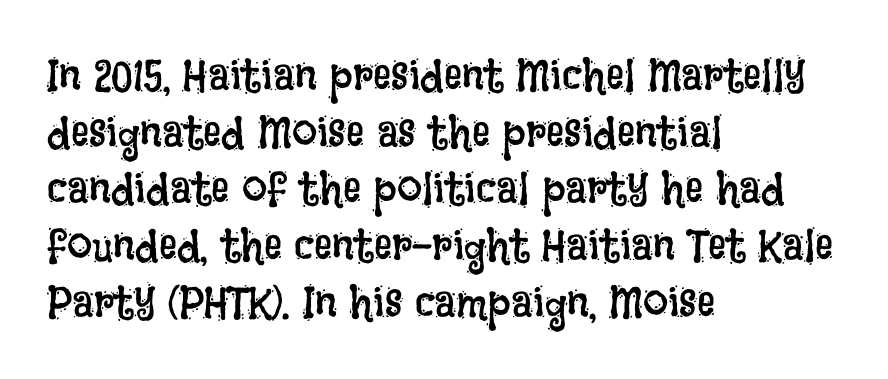
{"italic": "no", "bold": "no", "weight": "regular", "width": "condensed", "stroke_contrast": "low", "x_height": "large", "monospaced": "no", "underline": "no", "align": "left", "line_spacing": "normal", "line_spacing_ratio": 1.26, "letter_spacing": "normal", "letter_spacing_em": 0.0, "glyph_px": 45}
